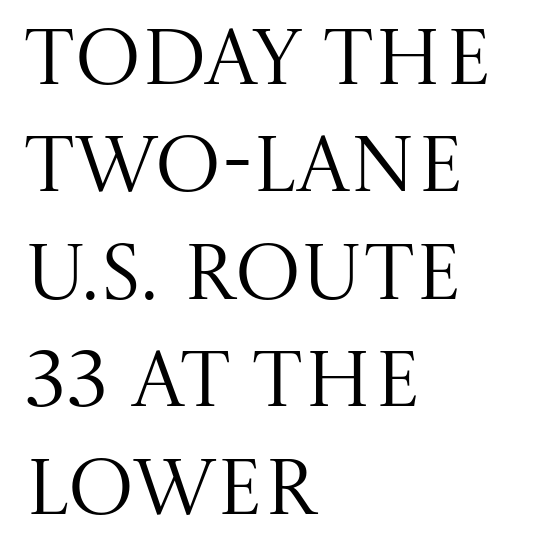
The image shows 79 px regular-weight serif type, upright; set left-aligned, normal line spacing (1.36x), normal letter spacing, not underlined; medium stroke contrast and a large x-height.
